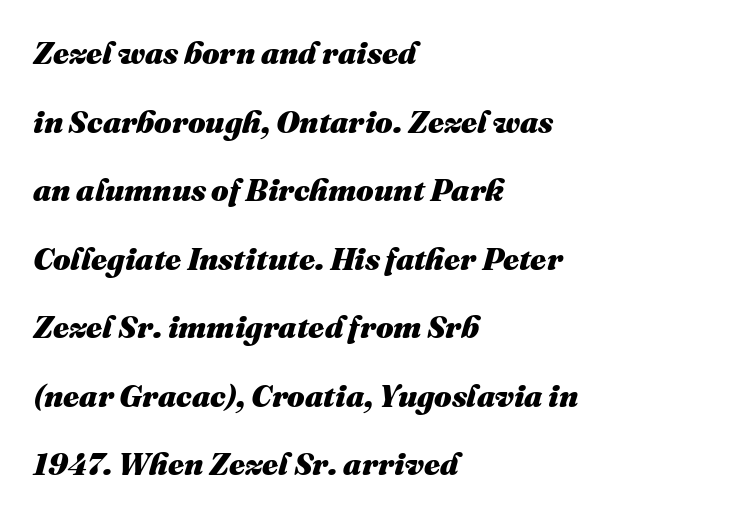
The image shows 31 px heavy type, italic (leaning right); set left-aligned, loose line spacing (2.21x), normal letter spacing, not underlined; medium stroke contrast and a medium x-height.
